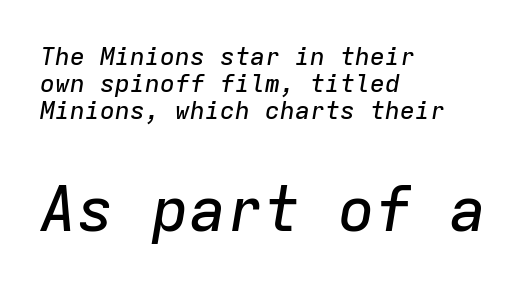
The image shows 62 px text type, italic (leaning right), monospaced; set left-aligned, tight line spacing (1.08x), normal letter spacing, not underlined; the second (bottom) block is 2.48x larger; low stroke contrast and a medium x-height.
